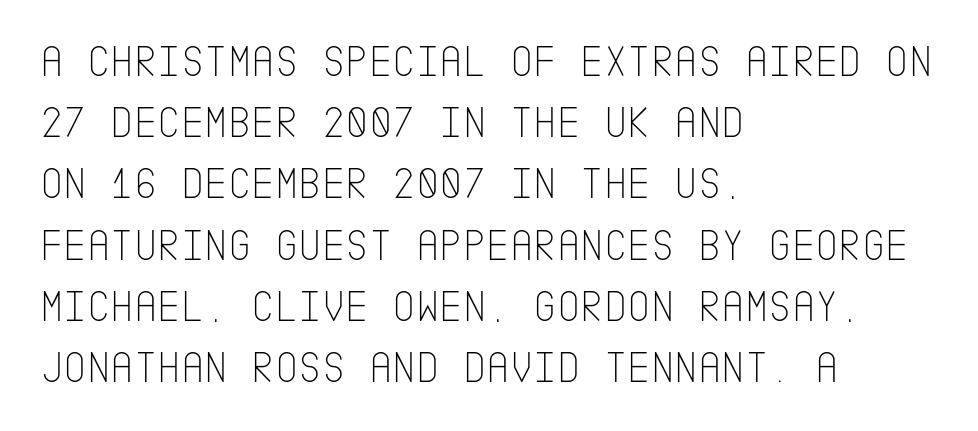
Bold? No — there's no thickening of the strokes. Descenders are the only things crossing below the line. The leading is moderate, giving the passage an even texture. Is there any slant? The stems are plumb.
